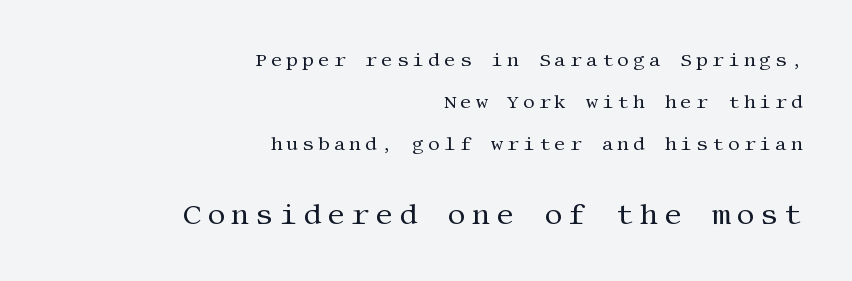
{"serif": "yes", "italic": "no", "bold": "no", "weight": "regular", "width": "normal", "stroke_contrast": "medium", "x_height": "large", "underline": "no", "align": "right", "line_spacing": "loose", "line_spacing_ratio": 2.2, "larger_block": "second", "size_ratio": 1.53, "glyph_px": 29}
